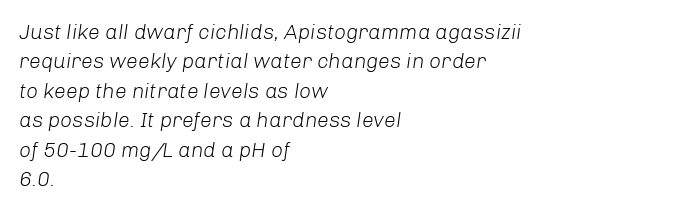
The image shows 21 px text type, italic (leaning right); set left-aligned, normal line spacing (1.4x), normal letter spacing, not underlined.
